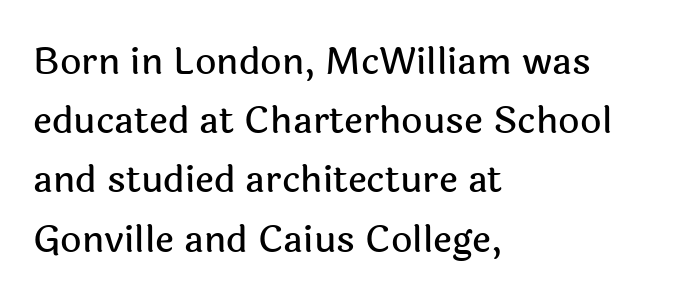
Q: Is the text italic (slanted)? A: No, it is upright.
Q: Is the typeface a serif or a sans-serif typeface? A: Sans-serif.
Q: Is the text underlined? A: No.
Q: How is the paragraph aligned? A: Left-aligned.
Q: Is the spacing between letters normal or unusually wide? A: Normal.
Q: Is the spacing between lines tight, normal or loose? A: Normal.
Q: Width (condensed, normal, or wide)? A: Normal.
Q: x-height? A: Medium.
Q: Monospaced? A: No.
